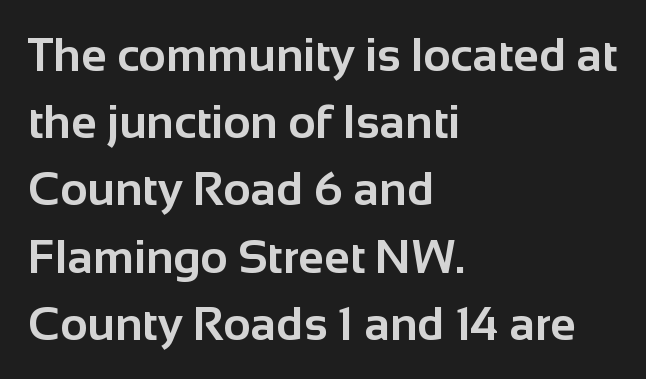
Each new line begins a customary step beneath the previous one. The typeface chosen for these lines omits serifs. Default kerning and tracking; the words read as compact shapes. The strip under each line holds only bare page. The text block is weighted toward the left margin, trailing off unevenly rightward.
